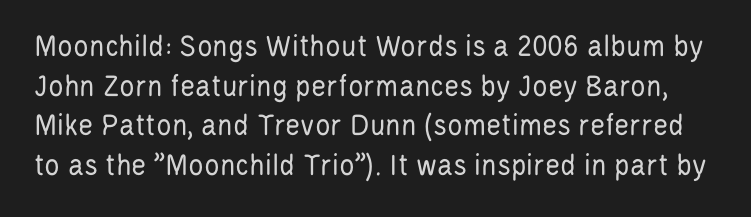
{"serif": "no", "italic": "no", "bold": "no", "weight": "regular", "width": "condensed", "stroke_contrast": "low", "x_height": "large", "monospaced": "no", "underline": "no", "line_spacing_ratio": 1.24, "letter_spacing": "normal", "letter_spacing_em": 0.0, "glyph_px": 32}
